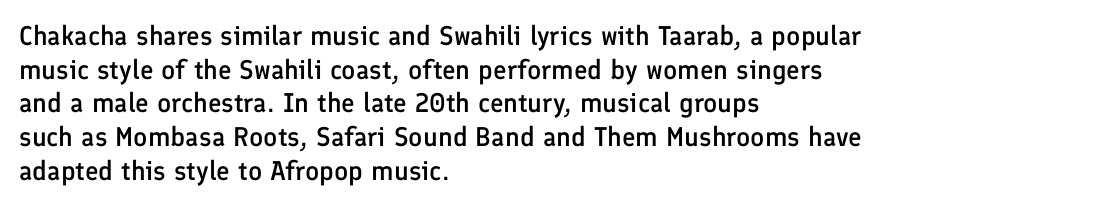
Q: Is the text bold? A: Semi-bold.
Q: Is the text italic (slanted)? A: No, it is upright.
Q: Is the text underlined? A: No.
Q: How is the paragraph aligned? A: Left-aligned.
Q: Is the spacing between letters normal or unusually wide? A: Normal.
Q: Is the spacing between lines tight, normal or loose? A: Normal.
